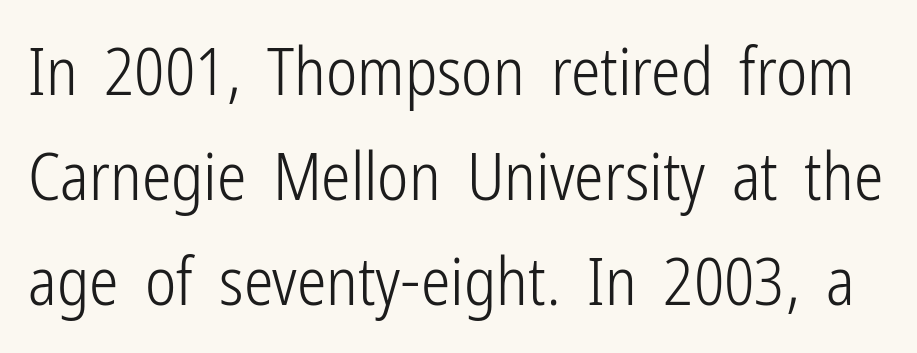
{"serif": "no", "italic": "no", "bold": "no", "weight": "light", "width": "condensed", "stroke_contrast": "low", "x_height": "medium", "monospaced": "no", "underline": "no", "line_spacing": "normal", "line_spacing_ratio": 1.59, "letter_spacing": "normal", "letter_spacing_em": 0.0, "glyph_px": 66}
